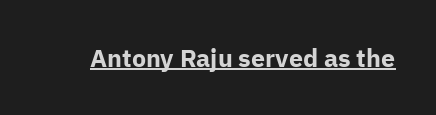
Q: Is the text bold? A: Yes.
Q: Is the text italic (slanted)? A: No, it is upright.
Q: Is the text underlined? A: Yes.
Q: Is the spacing between letters normal or unusually wide? A: Normal.
